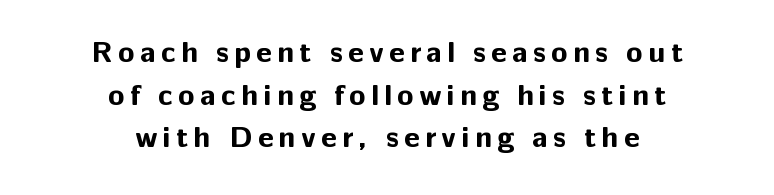
The characters display no serif detailing; their extremities are plain. The baseline area is clear. Note the varied advance widths — an 'i' is clearly narrower than an 'm'. The sample has been set heavy, in full bold. Casual observation: everything's sitting right in the middle.
